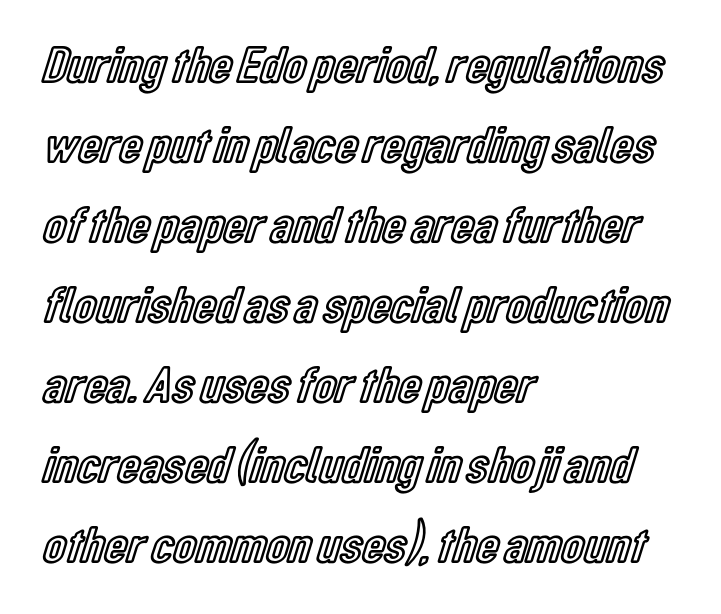
Default kerning and tracking; the words read as compact shapes. The letters advance in unequal steps, a hallmark of proportional type. Reading down the block, your eye returns to a fixed left position each line. Beneath every word, the page is bare. The designer left line spacing at the default.
